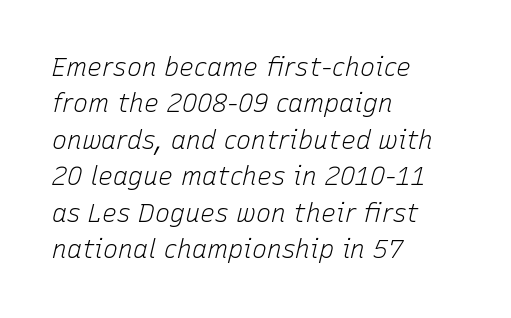
{"italic": "yes", "lean": "right", "slant_degrees": 15, "bold": "no", "underline": "no", "align": "left", "line_spacing": "normal", "line_spacing_ratio": 1.46, "letter_spacing": "normal", "letter_spacing_em": 0.0, "glyph_px": 25}
